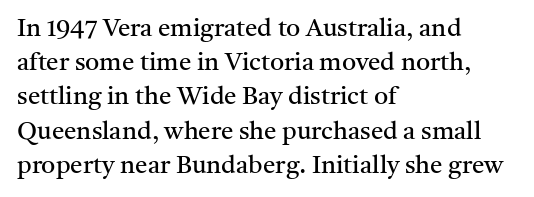
Q: Is the text bold? A: No.
Q: Is the text italic (slanted)? A: No, it is upright.
Q: Is the text underlined? A: No.
Q: How is the paragraph aligned? A: Left-aligned.
Q: Is the spacing between letters normal or unusually wide? A: Normal.
Q: Is the spacing between lines tight, normal or loose? A: Normal.
